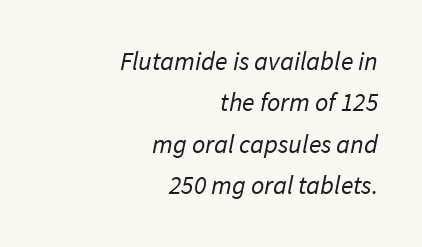
The image shows 26 px text type; set right-aligned, normal line spacing (1.59x), normal letter spacing, not underlined.
